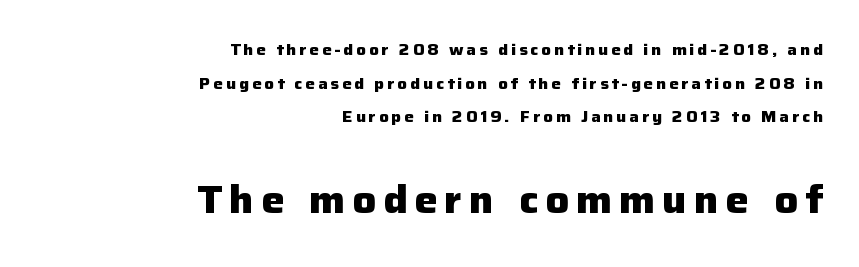
The image shows 39 px heavy sans-serif type, upright; set right-aligned, loose line spacing (2.1x), not underlined; the second (bottom) block is 2.44x larger; low stroke contrast and a medium x-height.
